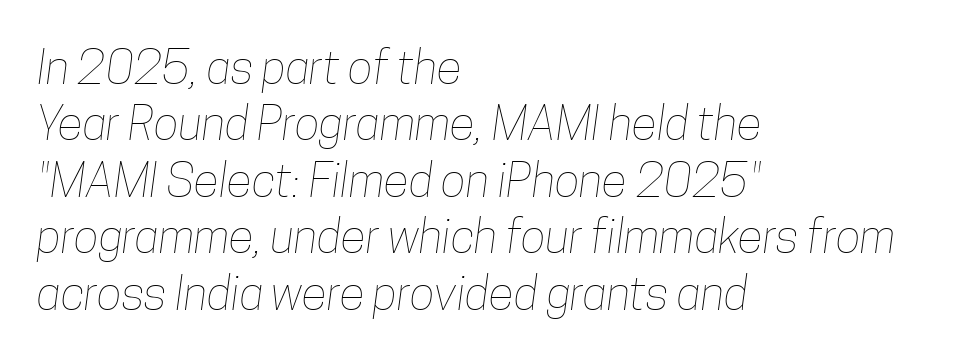
{"bold": "no", "weight": "thin", "width": "condensed", "stroke_contrast": "low", "x_height": "medium", "monospaced": "no", "underline": "no", "align": "left", "line_spacing_ratio": 1.2, "letter_spacing": "normal", "letter_spacing_em": 0.0, "glyph_px": 47}
